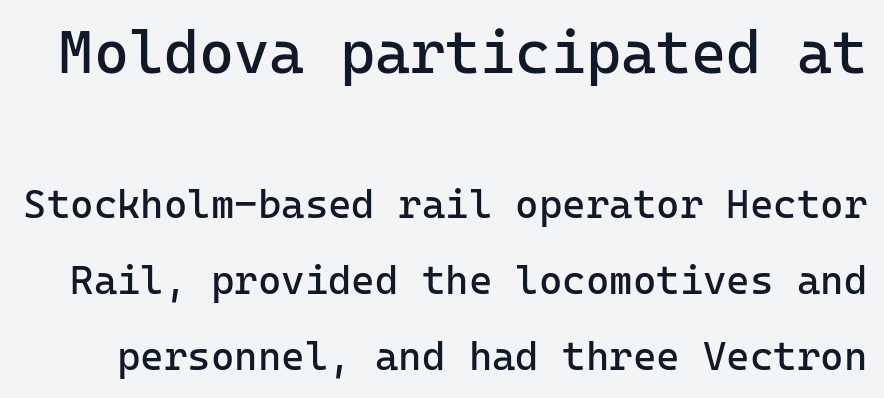
{"serif": "no", "italic": "no", "bold": "no", "weight": "regular", "width": "normal", "stroke_contrast": "low", "x_height": "medium", "monospaced": "yes", "underline": "no", "line_spacing": "loose", "line_spacing_ratio": 1.91, "letter_spacing": "normal", "letter_spacing_em": 0.0, "larger_block": "first", "size_ratio": 1.5, "glyph_px": 60}
